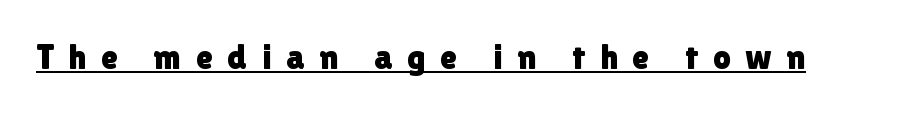
Q: Is the text italic (slanted)? A: No, it is upright.
Q: Is the typeface a serif or a sans-serif typeface? A: Sans-serif.
Q: Is the text underlined? A: Yes.
Q: Is the spacing between letters normal or unusually wide? A: Unusually wide.
Q: Width (condensed, normal, or wide)? A: Normal.
Q: x-height? A: Medium.
Q: Monospaced? A: No.
